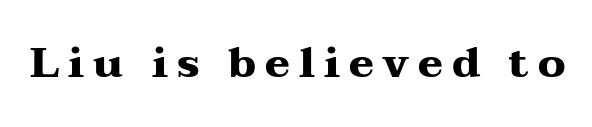
{"serif": "yes", "italic": "no", "bold": "yes", "weight": "heavy", "width": "wide", "stroke_contrast": "medium", "x_height": "medium", "monospaced": "no", "underline": "no", "letter_spacing": "wide", "letter_spacing_em": 0.21, "glyph_px": 42}
